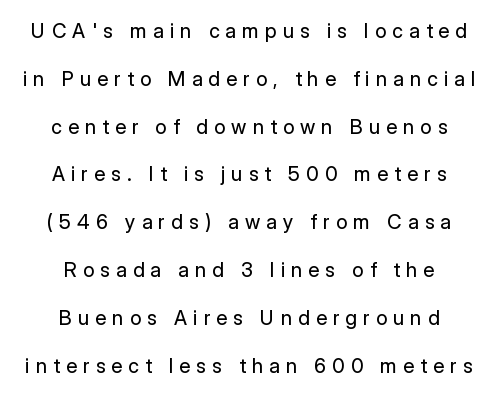
Unlike italic type, these characters show no tilt at all. The gap between lines stays unmarked. Short note: letters widely spaced. The space between consecutive lines is lavish. The lines are quadded center. Stroke mass is kept to a normal reading level or below.
